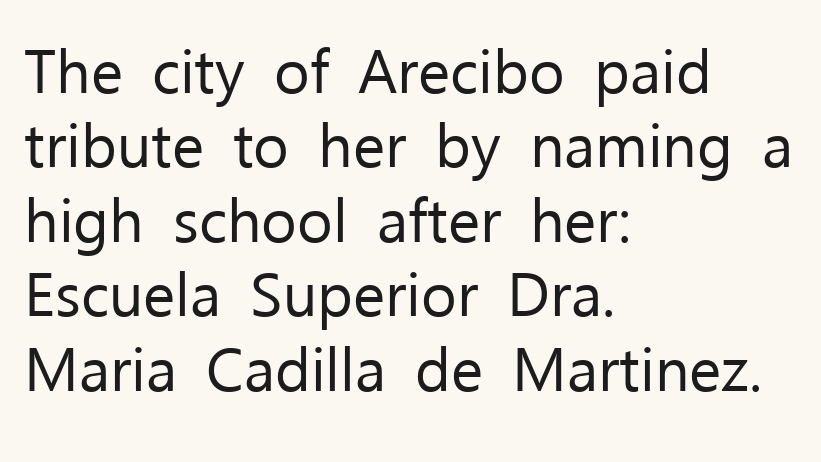
{"serif": "no", "italic": "no", "bold": "no", "weight": "regular", "width": "normal", "stroke_contrast": "low", "x_height": "medium", "monospaced": "no", "underline": "no", "align": "left", "line_spacing_ratio": 1.22, "letter_spacing": "normal", "letter_spacing_em": 0.0, "glyph_px": 61}
